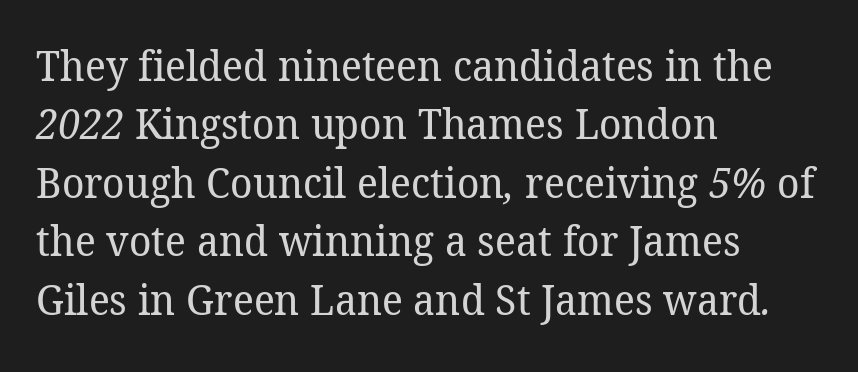
Plain, unruled lines of type. The lines in this sample share a left origin and differ only in where they stop. The passage shown is typed in a proportional face where columns would drift. Regular leading. Letterform terminals end in serifs throughout the passage. The rendering keeps characters at their native spacing.
